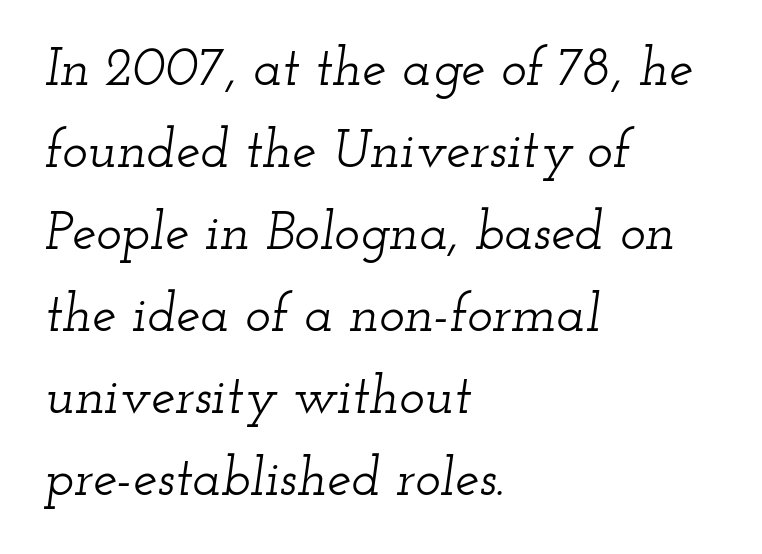
Q: Is the text italic (slanted)? A: Yes, it leans right by about 12 degrees.
Q: Is the typeface a serif or a sans-serif typeface? A: Serif.
Q: Is the text underlined? A: No.
Q: How is the paragraph aligned? A: Left-aligned.
Q: Is the spacing between letters normal or unusually wide? A: Normal.
Q: Is the spacing between lines tight, normal or loose? A: Normal.
Q: Width (condensed, normal, or wide)? A: Wide.
Q: Stroke contrast? A: Low.
Q: x-height? A: Small.
Q: Monospaced? A: No.
